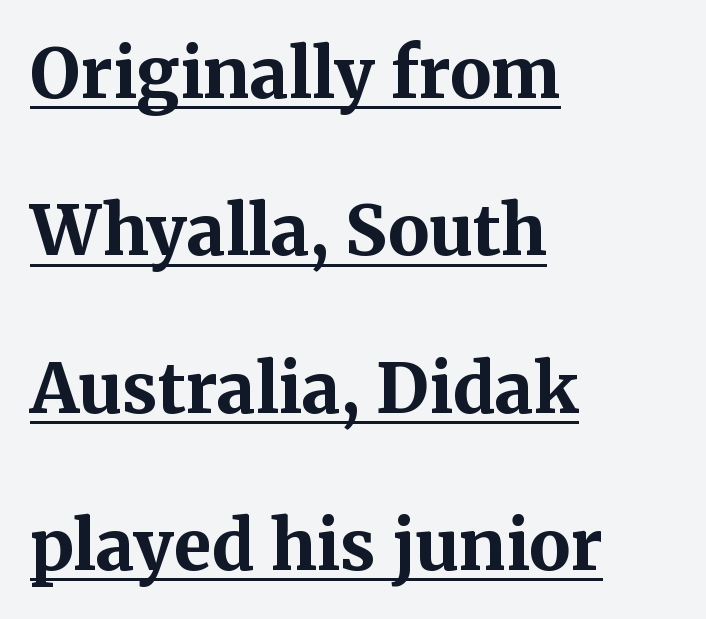
Q: Is the text bold? A: Yes.
Q: Is the text italic (slanted)? A: No, it is upright.
Q: Is the typeface a serif or a sans-serif typeface? A: Serif.
Q: Is the text underlined? A: Yes.
Q: How is the paragraph aligned? A: Left-aligned.
Q: Is the spacing between letters normal or unusually wide? A: Normal.
Q: Is the spacing between lines tight, normal or loose? A: Loose.
Q: Width (condensed, normal, or wide)? A: Normal.
Q: Stroke contrast? A: Medium.
Q: x-height? A: Medium.
Q: Monospaced? A: No.
